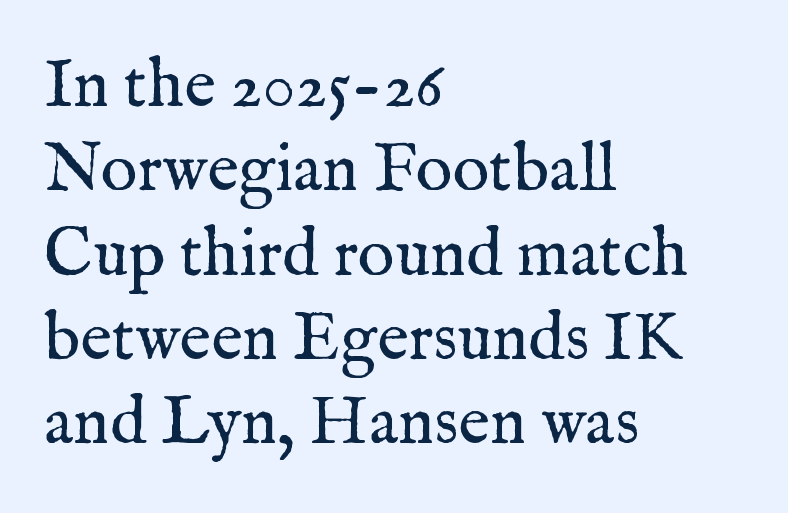
{"serif": "yes", "italic": "no", "bold": "no", "weight": "regular", "width": "normal", "stroke_contrast": "medium", "x_height": "medium", "monospaced": "no", "underline": "no", "align": "left", "line_spacing_ratio": 1.24, "letter_spacing": "normal", "letter_spacing_em": 0.0, "glyph_px": 68}
